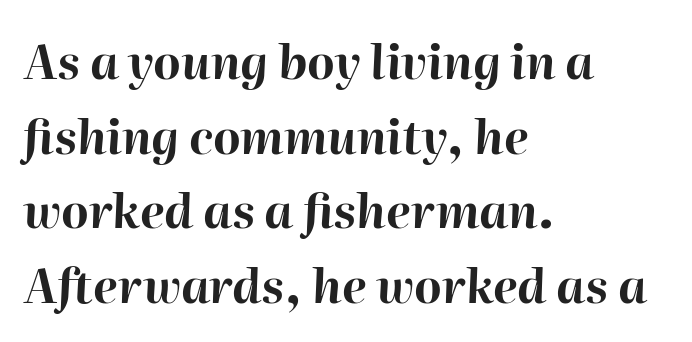
The image shows 47 px bold type, italic (leaning right); set left-aligned, normal line spacing (1.59x), normal letter spacing, not underlined; high stroke contrast and a medium x-height.
